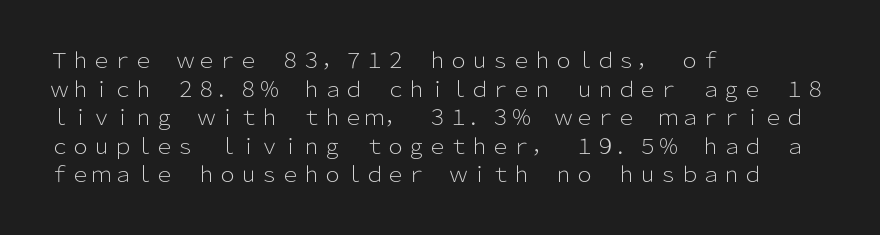
Line beginnings align vertically; line endings do not. Whoever set this chose a conventional vertical rhythm. Stroke mass is kept to a normal reading level or below. Nobody touched the tracking dial on this one.
